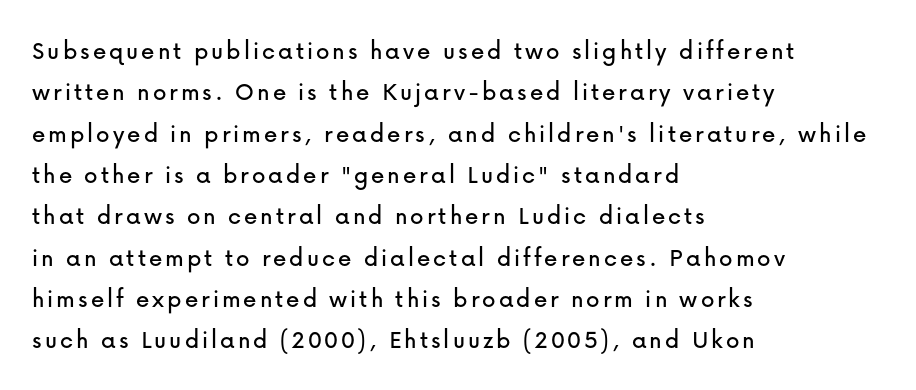
The rows are spaced the way most documents space them. Line starts are locked; line ends wander. Type without underlining. Nope, not italic — everything's standing straight.
